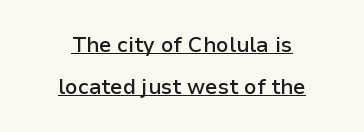
The passage shown stacks its lines with a broad gap. Firm but not heavy-handed strokes: this text is semibold. Honestly, the underline is the first thing you notice here. Does the lettering tilt? It doesn't — this is upright. These lines are centered, leaving both edges ragged.
